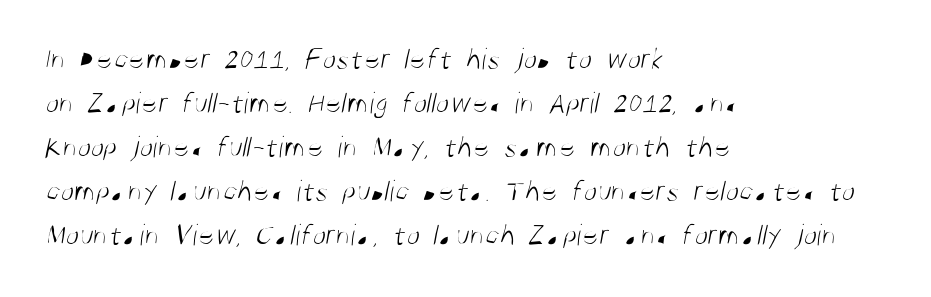
A typesetter would call this leading conventional body-copy spacing. Font category for this specimen: sans-serif. Stems and bowls with no extra thickness — not bold. Nobody touched the tracking dial on this one.
